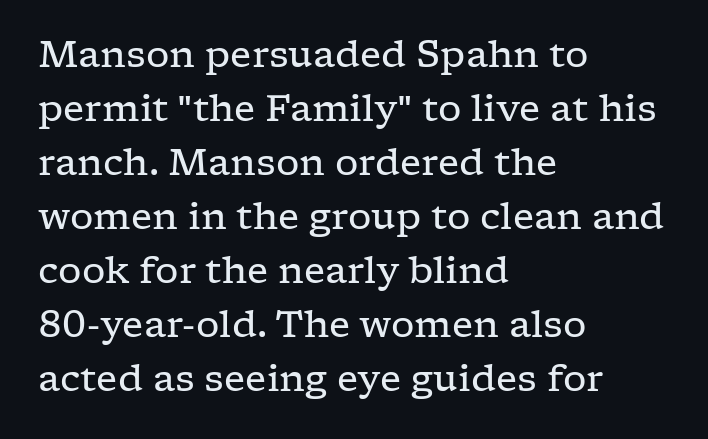
{"serif": "yes", "italic": "no", "bold": "no", "weight": "regular", "width": "wide", "stroke_contrast": "low", "x_height": "medium", "monospaced": "no", "underline": "no", "align": "left", "line_spacing": "normal", "line_spacing_ratio": 1.46, "letter_spacing": "normal", "letter_spacing_em": 0.0, "glyph_px": 37}
